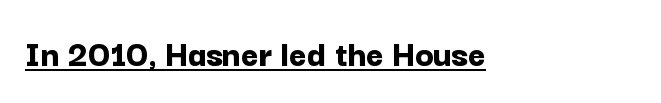
{"serif": "no", "italic": "no", "bold": "yes", "weight": "bold", "width": "normal", "stroke_contrast": "low", "x_height": "medium", "monospaced": "no", "underline": "yes", "letter_spacing": "normal", "letter_spacing_em": 0.0, "glyph_px": 38}
